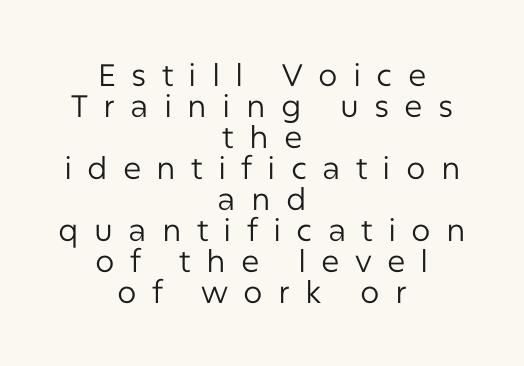
You can tell from the bare stems that sans-serif type was used. Each letter keeps its own natural width here, so spacing adapts to shape. Tracking here is generous; glyphs stand well apart from one another. Every stem runs plumb, perpendicular to the baseline. The font is comparable to plain body text, perhaps lighter. Beneath every word, the page is bare.
